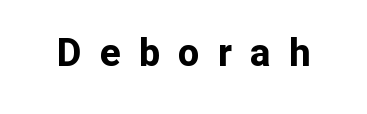
The image shows 38 px bold sans-serif type, upright; set unusually wide letter spacing (+0.48 em), not underlined; low stroke contrast and a medium x-height.
